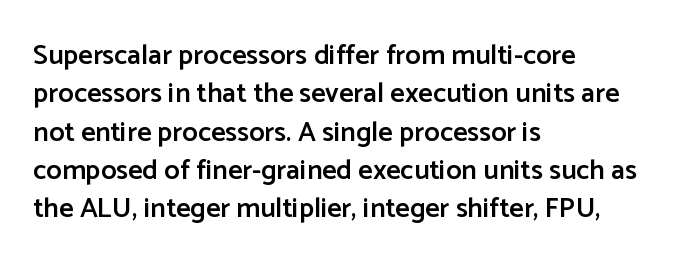
The image shows 28 px semibold sans-serif type, upright; set left-aligned, normal line spacing (1.37x), normal letter spacing, not underlined; low stroke contrast and a medium x-height.
